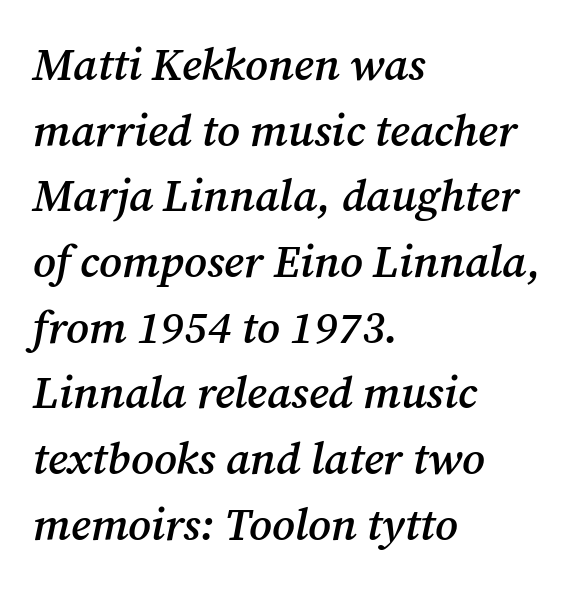
Q: Is the text bold? A: Semi-bold.
Q: Is the text italic (slanted)? A: Yes, it leans right by about 12 degrees.
Q: Is the typeface a serif or a sans-serif typeface? A: Serif.
Q: Is the text underlined? A: No.
Q: How is the paragraph aligned? A: Left-aligned.
Q: Is the spacing between letters normal or unusually wide? A: Normal.
Q: Is the spacing between lines tight, normal or loose? A: Normal.
Q: Width (condensed, normal, or wide)? A: Normal.
Q: Stroke contrast? A: Medium.
Q: x-height? A: Medium.
Q: Monospaced? A: No.
